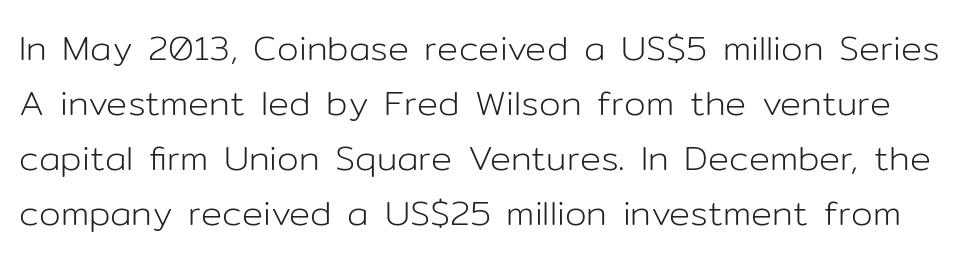
{"serif": "no", "italic": "no", "bold": "no", "weight": "light", "width": "normal", "stroke_contrast": "low", "x_height": "medium", "monospaced": "no", "underline": "no", "line_spacing": "normal", "line_spacing_ratio": 1.57, "letter_spacing": "normal", "letter_spacing_em": 0.0, "glyph_px": 35}
